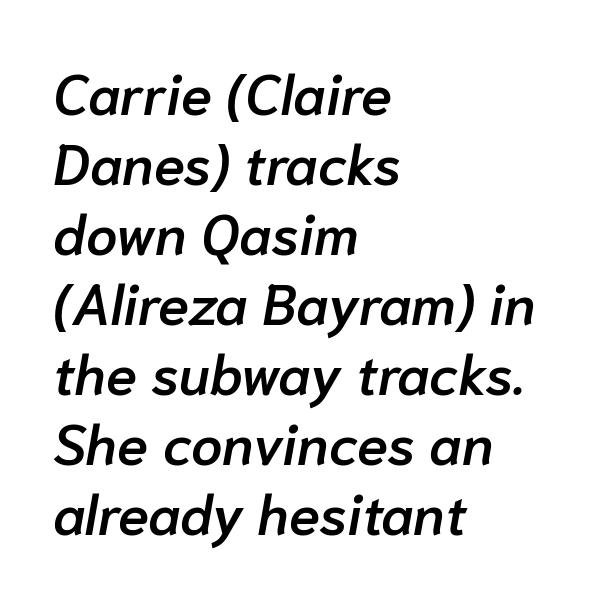
Q: Is the text bold? A: Semi-bold.
Q: Is the text italic (slanted)? A: Yes, it leans right by about 10 degrees.
Q: Is the text underlined? A: No.
Q: How is the paragraph aligned? A: Left-aligned.
Q: Is the spacing between letters normal or unusually wide? A: Normal.
Q: Is the spacing between lines tight, normal or loose? A: Normal.
Q: Width (condensed, normal, or wide)? A: Normal.
Q: Stroke contrast? A: Low.
Q: x-height? A: Medium.
Q: Monospaced? A: No.
